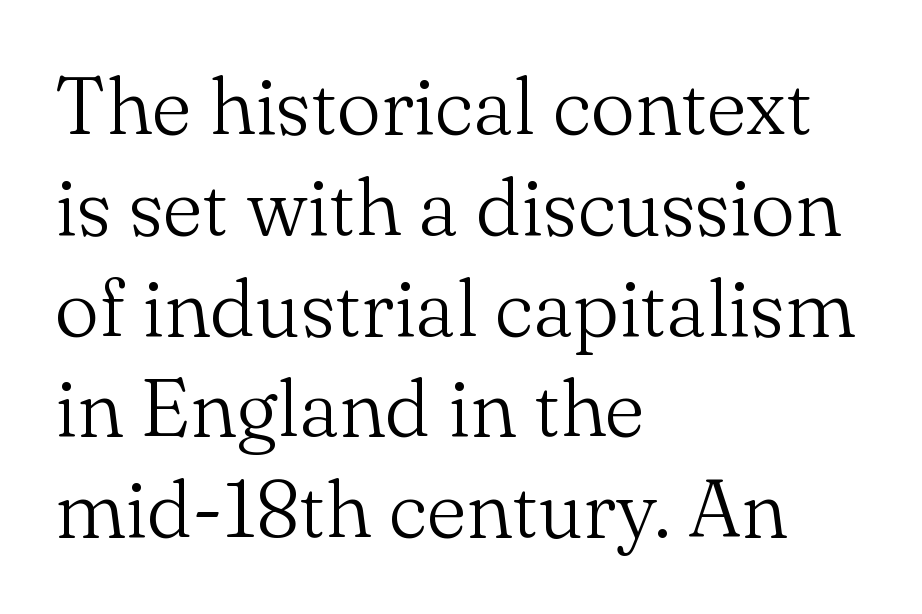
{"serif": "yes", "italic": "no", "bold": "no", "weight": "light", "width": "normal", "stroke_contrast": "medium", "x_height": "small", "monospaced": "no", "underline": "no", "align": "left", "line_spacing": "normal", "line_spacing_ratio": 1.26, "letter_spacing": "normal", "letter_spacing_em": 0.0, "glyph_px": 80}
